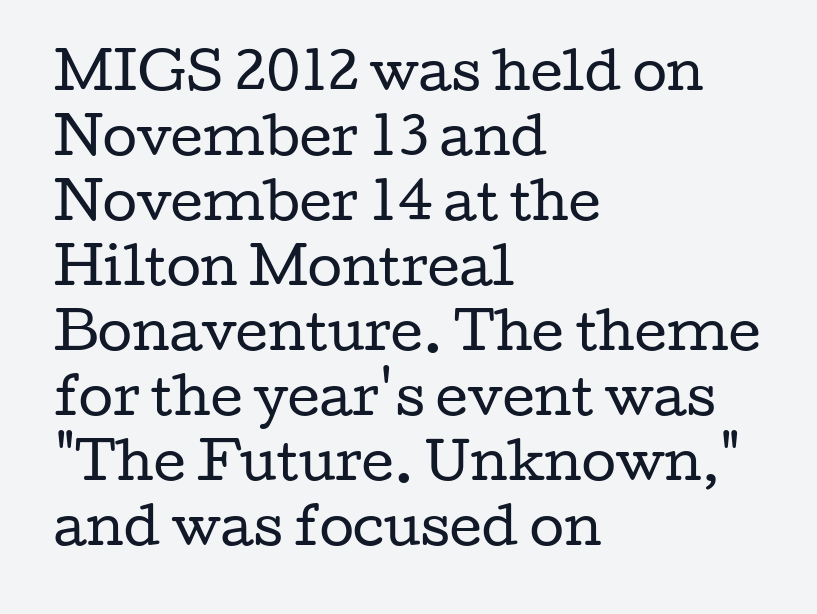
The image shows 50 px regular-weight, wide serif type, upright; set left-aligned, normal line spacing (1.3x), normal letter spacing, not underlined; low stroke contrast and a medium x-height.
